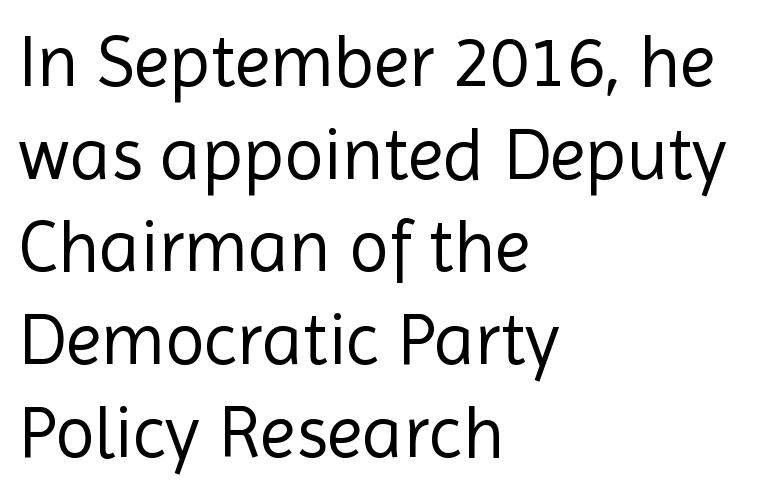
The image shows 73 px regular-weight sans-serif type, upright; set left-aligned, normal line spacing (1.27x), normal letter spacing, not underlined; a medium x-height.
